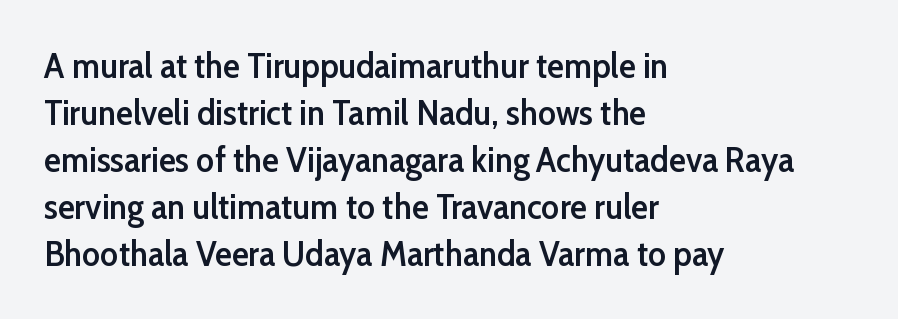
Q: Is the text bold? A: Semi-bold.
Q: Is the text italic (slanted)? A: No, it is upright.
Q: Is the typeface a serif or a sans-serif typeface? A: Sans-serif.
Q: Is the text underlined? A: No.
Q: How is the paragraph aligned? A: Left-aligned.
Q: Is the spacing between letters normal or unusually wide? A: Normal.
Q: Is the spacing between lines tight, normal or loose? A: Normal.
Q: Width (condensed, normal, or wide)? A: Normal.
Q: Stroke contrast? A: Low.
Q: x-height? A: Medium.
Q: Monospaced? A: No.
